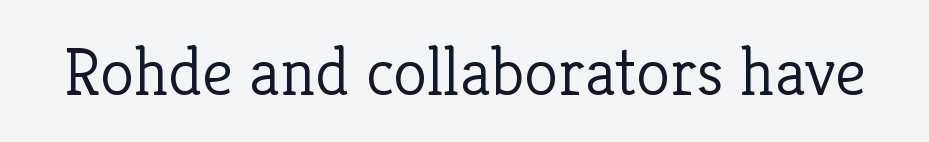
Q: Is the text bold? A: No.
Q: Is the text italic (slanted)? A: No, it is upright.
Q: Is the typeface a serif or a sans-serif typeface? A: Serif.
Q: Is the text underlined? A: No.
Q: Is the spacing between letters normal or unusually wide? A: Normal.
Q: Width (condensed, normal, or wide)? A: Normal.
Q: Stroke contrast? A: Low.
Q: x-height? A: Medium.
Q: Monospaced? A: No.
